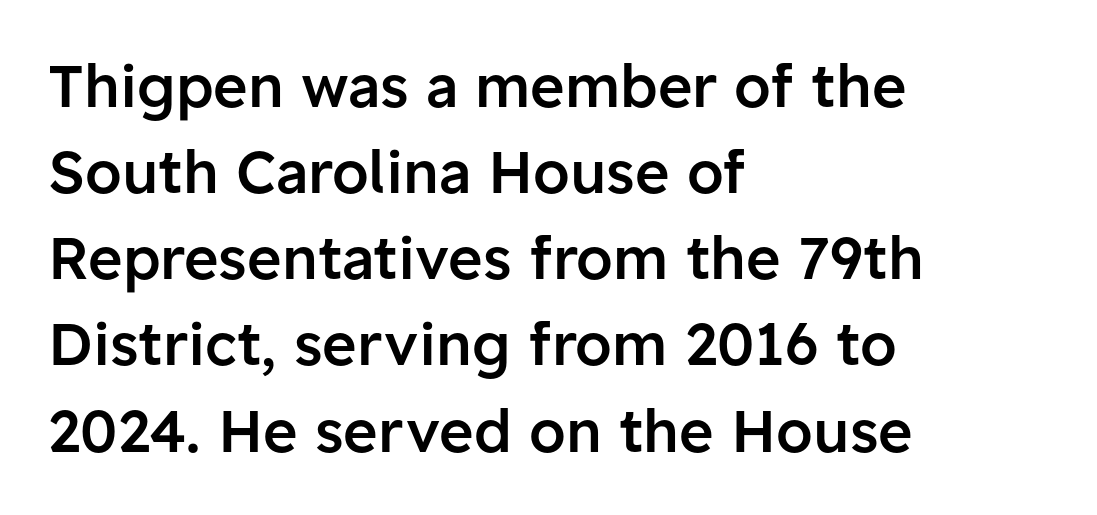
Q: Is the text bold? A: Semi-bold.
Q: Is the text italic (slanted)? A: No, it is upright.
Q: Is the typeface a serif or a sans-serif typeface? A: Sans-serif.
Q: Is the text underlined? A: No.
Q: How is the paragraph aligned? A: Left-aligned.
Q: Is the spacing between letters normal or unusually wide? A: Normal.
Q: Is the spacing between lines tight, normal or loose? A: Normal.
Q: Width (condensed, normal, or wide)? A: Normal.
Q: Stroke contrast? A: Low.
Q: x-height? A: Medium.
Q: Monospaced? A: No.
